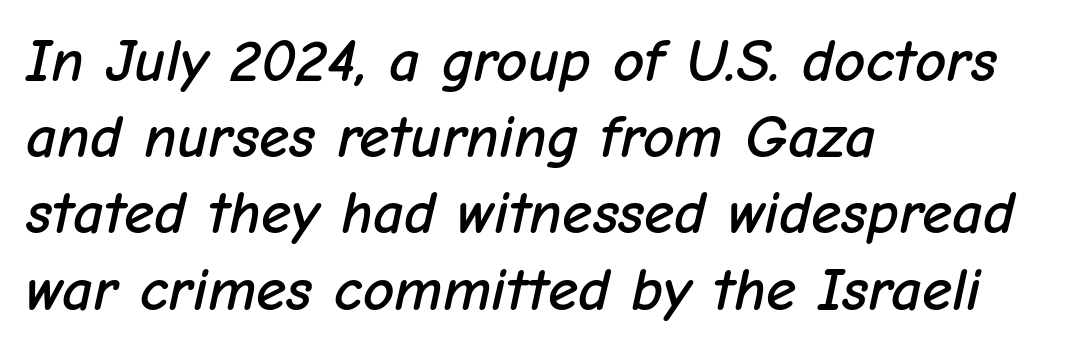
The image shows 61 px text type, italic (leaning right); set left-aligned, normal line spacing (1.25x), normal letter spacing, not underlined; low stroke contrast and a medium x-height.
